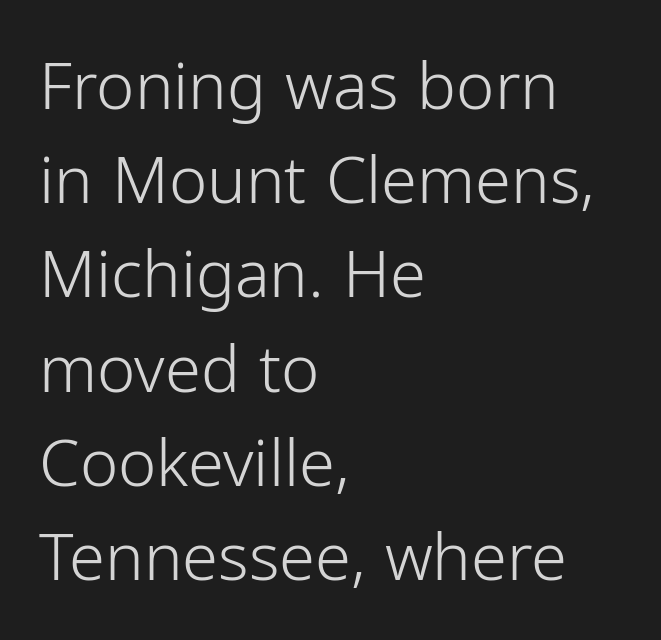
Q: Is the text bold? A: No.
Q: Is the text italic (slanted)? A: No, it is upright.
Q: Is the typeface a serif or a sans-serif typeface? A: Sans-serif.
Q: Is the text underlined? A: No.
Q: How is the paragraph aligned? A: Left-aligned.
Q: Is the spacing between letters normal or unusually wide? A: Normal.
Q: Is the spacing between lines tight, normal or loose? A: Normal.
Q: Width (condensed, normal, or wide)? A: Normal.
Q: Stroke contrast? A: Low.
Q: x-height? A: Medium.
Q: Monospaced? A: No.
